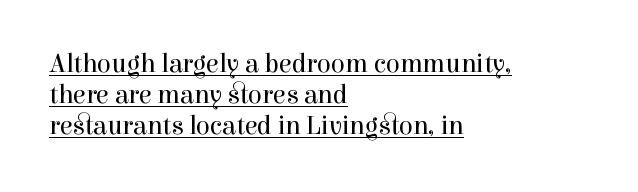
{"italic": "no", "bold": "no", "underline": "yes", "align": "left", "line_spacing_ratio": 1.2, "letter_spacing": "normal", "letter_spacing_em": 0.0, "glyph_px": 26}
